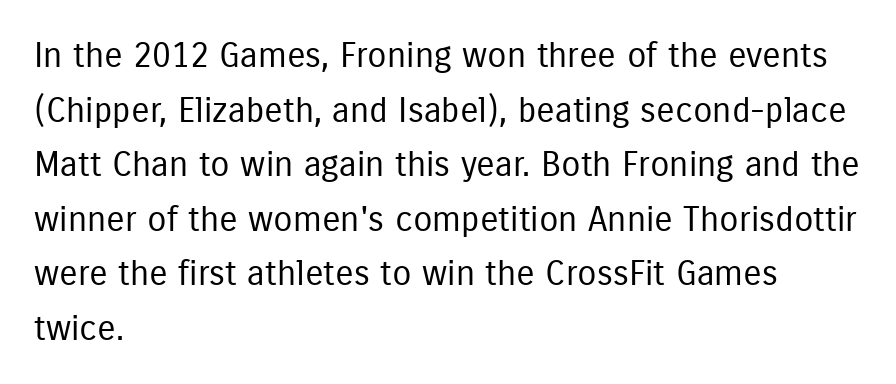
Q: Is the text bold? A: No.
Q: Is the text italic (slanted)? A: No, it is upright.
Q: Is the typeface a serif or a sans-serif typeface? A: Sans-serif.
Q: Is the text underlined? A: No.
Q: How is the paragraph aligned? A: Left-aligned.
Q: Is the spacing between letters normal or unusually wide? A: Normal.
Q: Is the spacing between lines tight, normal or loose? A: Normal.
Q: Width (condensed, normal, or wide)? A: Condensed.
Q: Stroke contrast? A: Low.
Q: x-height? A: Medium.
Q: Monospaced? A: No.
